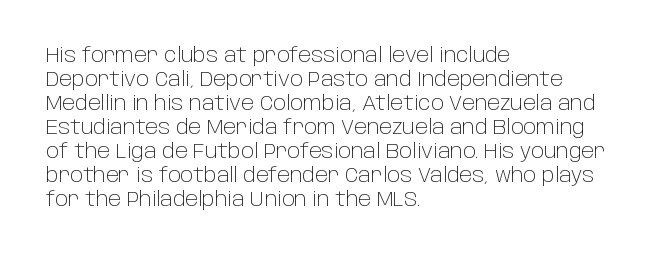
Descenders are the only things crossing below the line. Letters have the restrained weight of plain body copy at most. Where is the straight margin? On the left. Between one letter and the next there's only the usual sliver of space.
